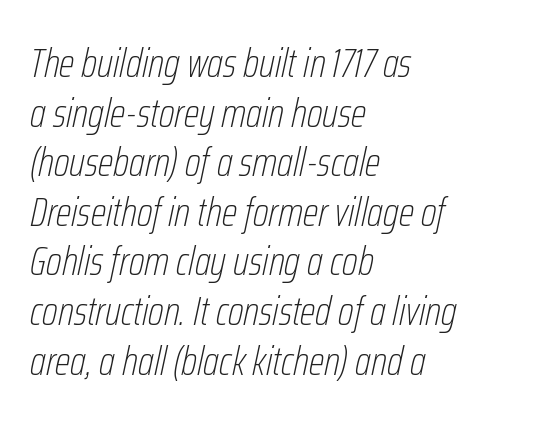
No letter is thick-stroked: the sample isn't bold. Honestly, the letter spacing is just normal — you wouldn't notice it. Plain, unruled lines of type. Here the designer chose a conventional face with non-uniform glyph widths.
